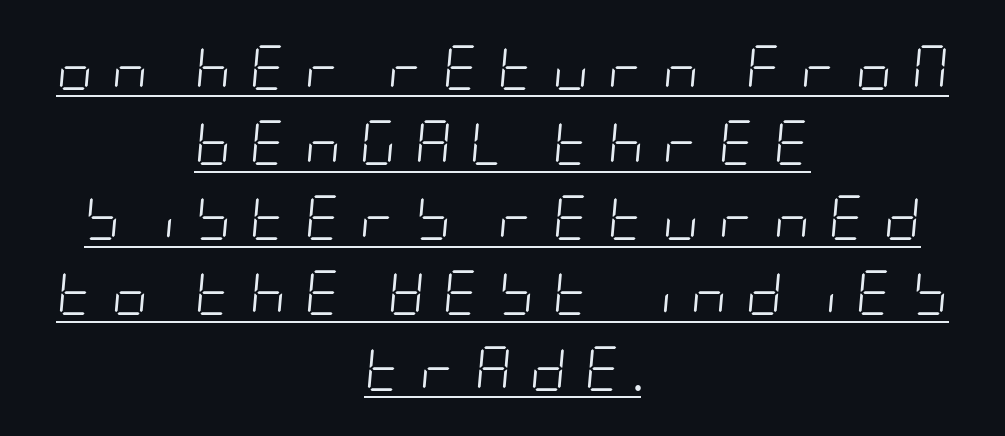
The image shows 45 px light, condensed type, italic (leaning right); set centered, normal line spacing (1.67x), unusually wide letter spacing (+0.41 em), underlined; low stroke contrast and a large x-height.
